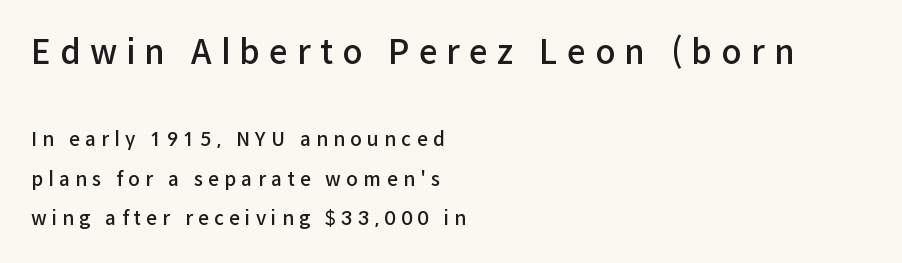
This block would shrink considerably if given ordinary leading; it's expanded now. Does extra space separate the letters? Yes, quite a lot of it. Serif or sans? Sans — the stroke terminals are bare. Is the lower block the larger one? No — the upper block carries the bigger type. Characters remain perfectly vertical along every line. The passage shown is typed in a proportional face where columns would drift.
